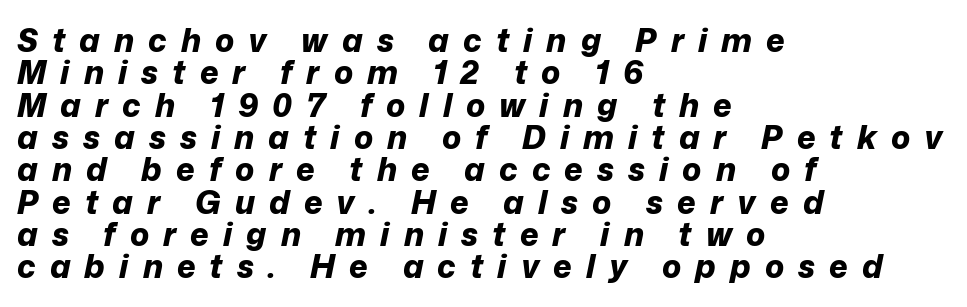
Quick note: interline space is minimal. Letters rest on an invisible, unmarked baseline. The compositor pushed each line to the left boundary. The letterforms stand isolated, each surrounded by extra space. Caption: bold face, heavy strokes.
